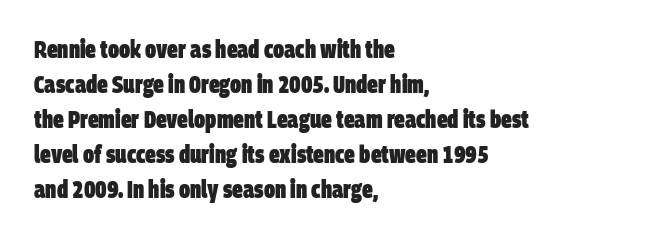
{"bold": "yes", "underline": "no", "align": "left", "line_spacing": "normal", "line_spacing_ratio": 1.46, "letter_spacing": "normal", "letter_spacing_em": 0.0, "glyph_px": 24}
